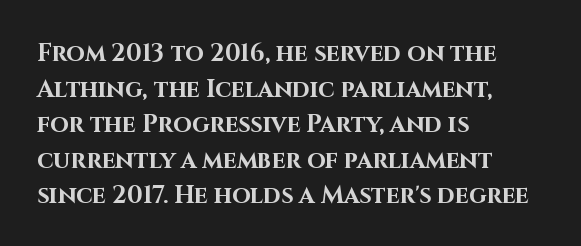
The image shows 24 px bold type, upright; set left-aligned, normal line spacing (1.48x), normal letter spacing, not underlined.
